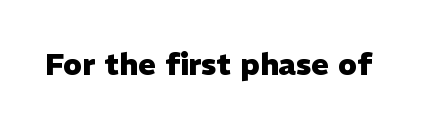
A typesetter would call this proportional, since set widths differ per character. Rule under the text: the space is simply empty. Nope, no serifs anywhere on these letters. Does the lettering tilt? It doesn't — this is upright. Spacing between characters is what you'd get straight out of the box. Emphasis by weight is at full strength: bold.
